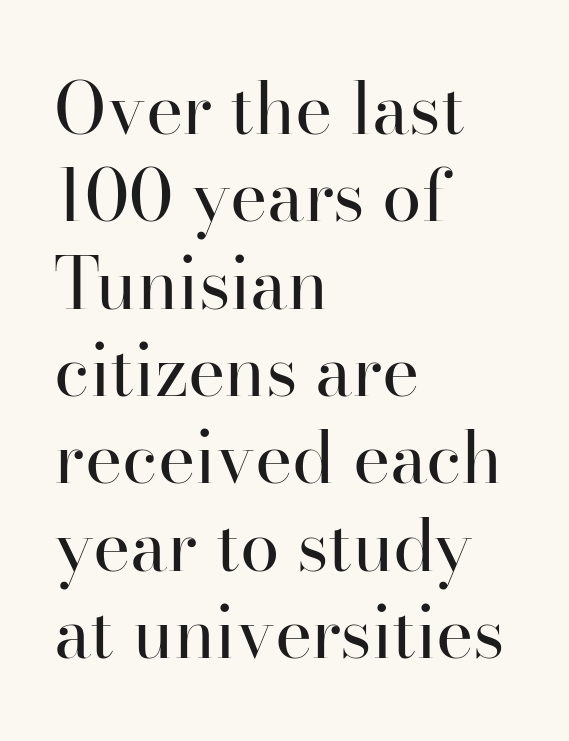
{"serif": "yes", "italic": "no", "bold": "no", "weight": "regular", "width": "normal", "stroke_contrast": "high", "x_height": "small", "monospaced": "no", "underline": "no", "align": "left", "line_spacing_ratio": 1.23, "letter_spacing": "normal", "letter_spacing_em": 0.0, "glyph_px": 71}
